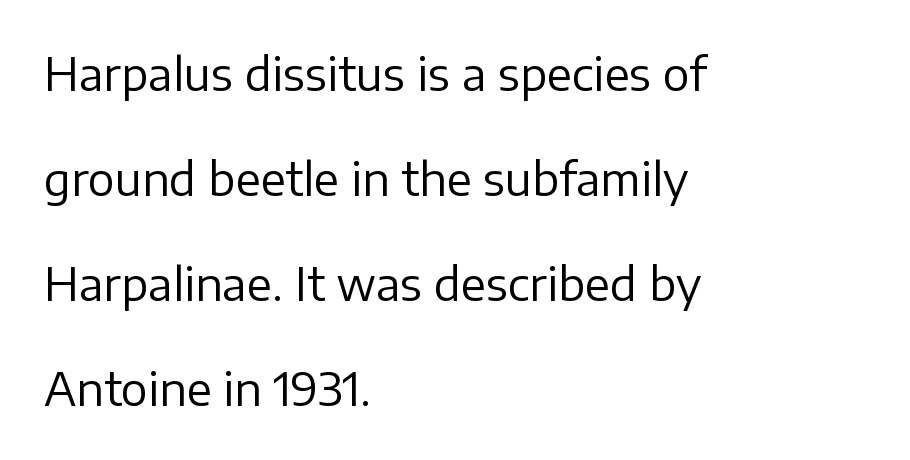
Q: Is the text bold? A: No.
Q: Is the text italic (slanted)? A: No, it is upright.
Q: Is the typeface a serif or a sans-serif typeface? A: Sans-serif.
Q: Is the text underlined? A: No.
Q: How is the paragraph aligned? A: Left-aligned.
Q: Is the spacing between letters normal or unusually wide? A: Normal.
Q: Is the spacing between lines tight, normal or loose? A: Loose.
Q: Width (condensed, normal, or wide)? A: Normal.
Q: Stroke contrast? A: Low.
Q: x-height? A: Medium.
Q: Monospaced? A: No.
